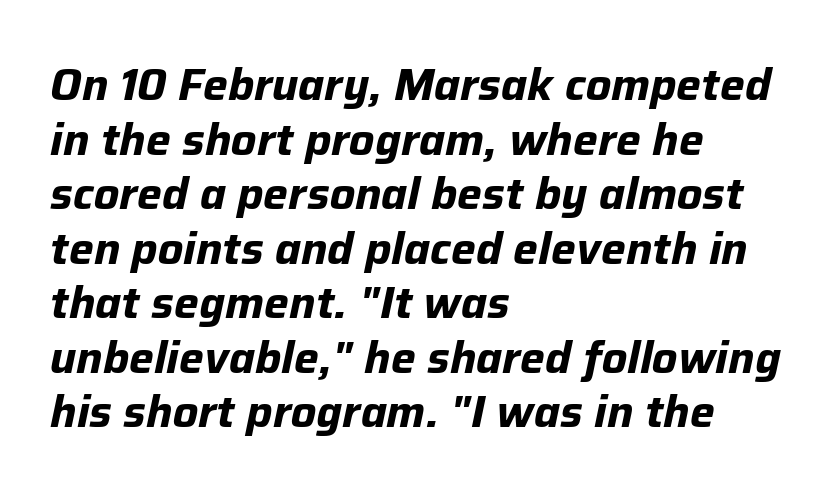
Q: Is the text bold? A: Yes.
Q: Is the text italic (slanted)? A: Yes, it leans right by about 12 degrees.
Q: Is the text underlined? A: No.
Q: How is the paragraph aligned? A: Left-aligned.
Q: Is the spacing between letters normal or unusually wide? A: Normal.
Q: Width (condensed, normal, or wide)? A: Normal.
Q: Stroke contrast? A: Low.
Q: x-height? A: Medium.
Q: Monospaced? A: No.
